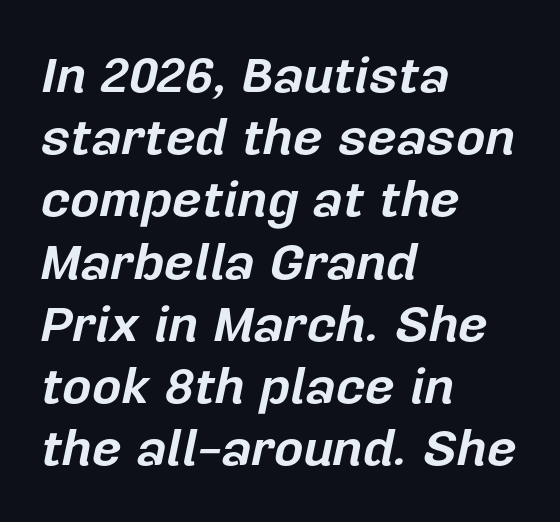
Is the type bold? Yes — the strokes are clearly thick and heavy. An italicized treatment has been applied to the whole sample. These lines keep a tight, regular rhythm from letter to letter. Line starts are locked; line ends wander. Lines of text with bare space underneath. Is this a fixed-width face? No — the glyphs have proportional, varying widths.
